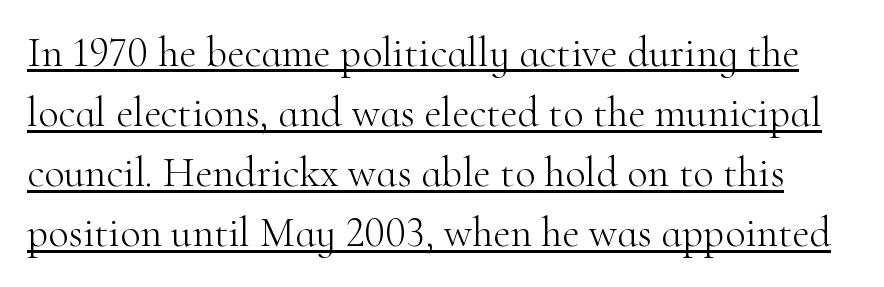
The passage shown is typed in a proportional face where columns would drift. The rendering keeps characters at their native spacing. A quiet, ordinary-to-light weight characterises the typeface. A roman cut, with each character standing at attention. The rendering uses the underline text-decoration.
